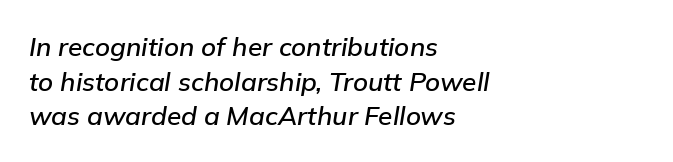
Q: Is the text italic (slanted)? A: Yes, it leans right by about 9 degrees.
Q: Is the text underlined? A: No.
Q: How is the paragraph aligned? A: Left-aligned.
Q: Is the spacing between letters normal or unusually wide? A: Normal.
Q: Is the spacing between lines tight, normal or loose? A: Normal.
